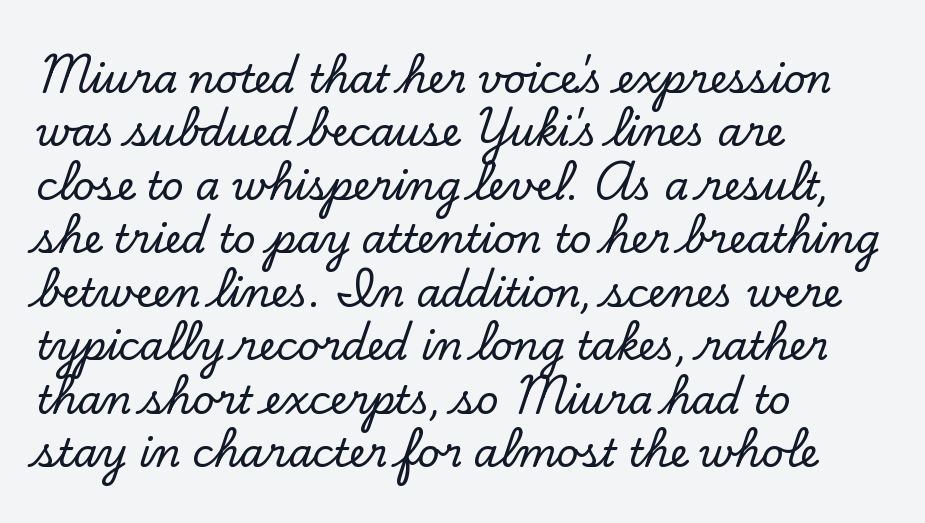
The image shows 39 px serif type; set left-aligned, normal line spacing (1.37x), normal letter spacing, not underlined; low stroke contrast and a small x-height.
